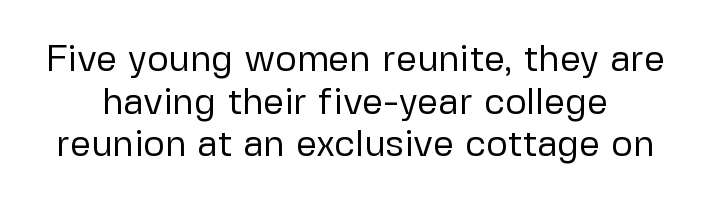
Q: Is the text bold? A: No.
Q: Is the text italic (slanted)? A: No, it is upright.
Q: Is the typeface a serif or a sans-serif typeface? A: Sans-serif.
Q: Is the text underlined? A: No.
Q: Is the spacing between letters normal or unusually wide? A: Normal.
Q: Is the spacing between lines tight, normal or loose? A: Tight.
Q: Width (condensed, normal, or wide)? A: Normal.
Q: Stroke contrast? A: Low.
Q: x-height? A: Medium.
Q: Monospaced? A: No.
